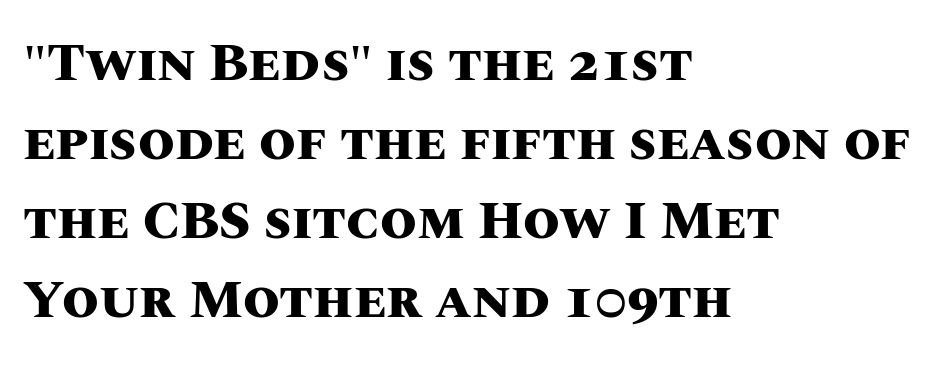
Each row of text sits above clean, open space. Reading down the column, the eye jumps a familiar distance to each next line. What stands out about the letter spacing? Nothing — it is the standard amount. Does the lettering tilt? It doesn't — this is upright.
